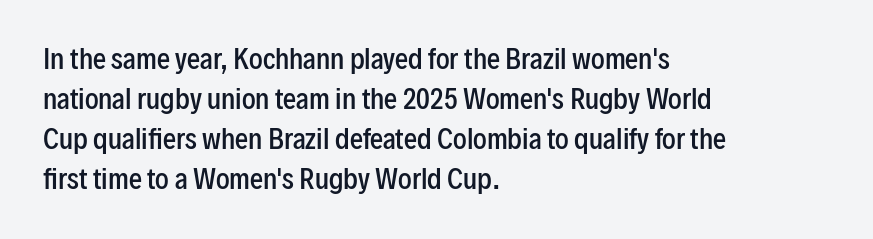
The image shows 26 px text type, upright; set left-aligned, normal line spacing (1.54x), normal letter spacing, not underlined.
